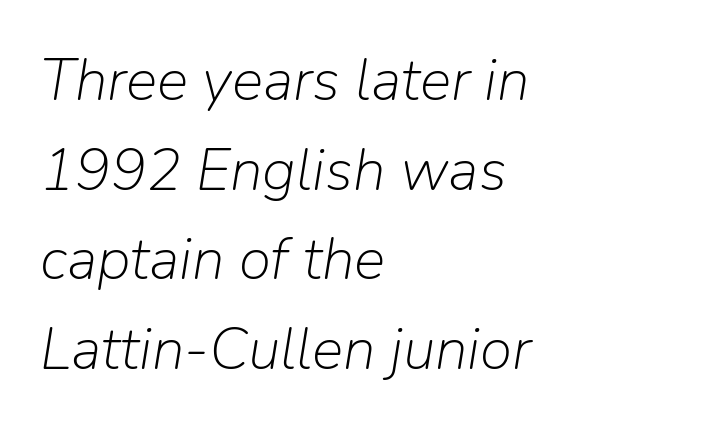
{"italic": "yes", "lean": "right", "slant_degrees": 9, "bold": "no", "weight": "light", "width": "normal", "stroke_contrast": "low", "x_height": "medium", "monospaced": "no", "underline": "no", "align": "left", "line_spacing": "normal", "line_spacing_ratio": 1.52, "letter_spacing": "normal", "letter_spacing_em": 0.0, "glyph_px": 59}
